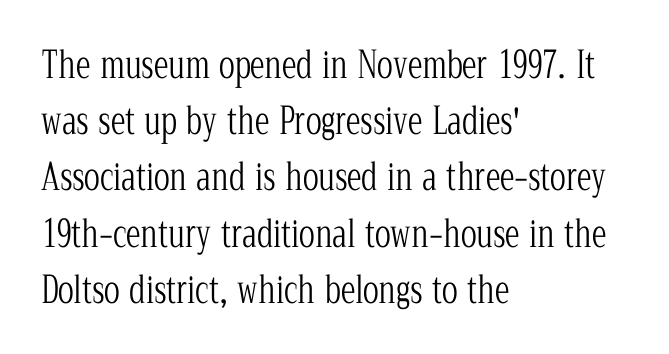
Underlining? Definitely not there. The block of text has a typical density, with ordinary space between rows. The compositor pushed each line to the left boundary. Serifs: yes, visible at the terminals of the letterforms. The rendering uses natural spacing where letterforms have individual widths. Ordinary non-slanted type is in use.
